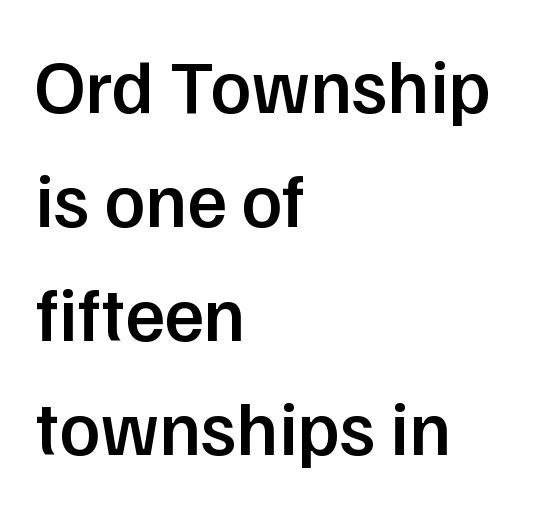
Q: Is the text bold? A: Semi-bold.
Q: Is the text italic (slanted)? A: No, it is upright.
Q: Is the typeface a serif or a sans-serif typeface? A: Sans-serif.
Q: Is the text underlined? A: No.
Q: How is the paragraph aligned? A: Left-aligned.
Q: Is the spacing between letters normal or unusually wide? A: Normal.
Q: Is the spacing between lines tight, normal or loose? A: Normal.
Q: Width (condensed, normal, or wide)? A: Normal.
Q: Stroke contrast? A: Low.
Q: x-height? A: Medium.
Q: Monospaced? A: No.
